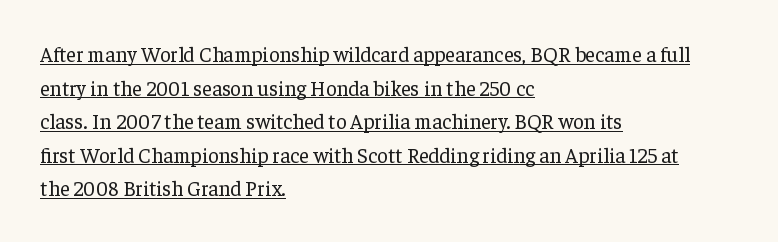
The type is set solid horizontally, with unmodified tracking. The rendering anchors every line to the left-hand side. A continuous stroke trails under the words, as in a hyperlink. Normally led — the rows are evenly, conventionally spaced.
